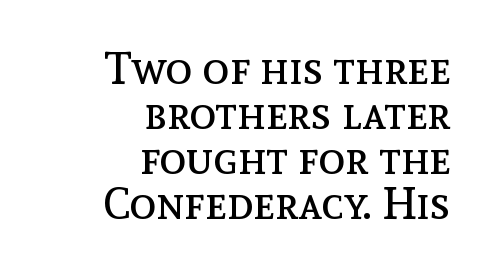
This sample is right-justified, so line beginnings fall wherever the words allow. The face used here is rendered with its standard letterfit. One glance says dense: line gaps are narrower than usual. Weight: not bold — regular or lighter. Italic: no, the glyphs are upright roman. Descenders hang freely into open space.
